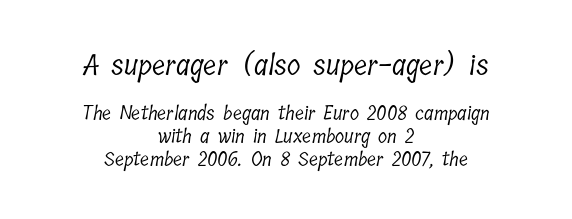
The image shows 28 px light, condensed serif type; set centered, line spacing 1.21x, normal letter spacing, not underlined; the first (top) block is 1.47x larger; low stroke contrast and a medium x-height.
